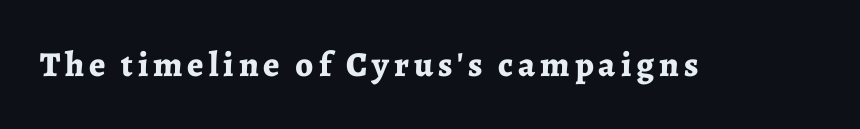
Q: Is the text bold? A: Yes.
Q: Is the text italic (slanted)? A: No, it is upright.
Q: Is the typeface a serif or a sans-serif typeface? A: Serif.
Q: Is the text underlined? A: No.
Q: Width (condensed, normal, or wide)? A: Normal.
Q: Stroke contrast? A: Low.
Q: x-height? A: Medium.
Q: Monospaced? A: No.
